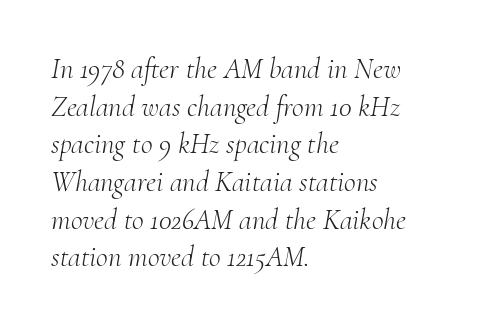
Q: Is the text bold? A: No.
Q: Is the text italic (slanted)? A: Yes, it leans right by about 10 degrees.
Q: Is the typeface a serif or a sans-serif typeface? A: Serif.
Q: Is the text underlined? A: No.
Q: How is the paragraph aligned? A: Left-aligned.
Q: Is the spacing between letters normal or unusually wide? A: Normal.
Q: Is the spacing between lines tight, normal or loose? A: Normal.
Q: Width (condensed, normal, or wide)? A: Normal.
Q: Stroke contrast? A: Medium.
Q: x-height? A: Small.
Q: Monospaced? A: No.
